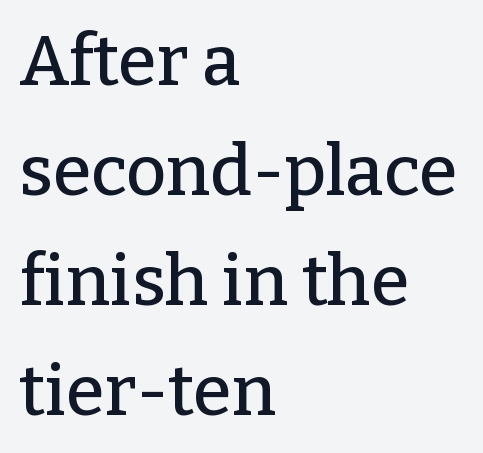
Casual observation: everything's shoved over to the left. Evenly set lines give the paragraph a standard silhouette. A typesetter would label this face a serif. Type without underlining. What stands out about the letter spacing? Nothing — it is the standard amount.
